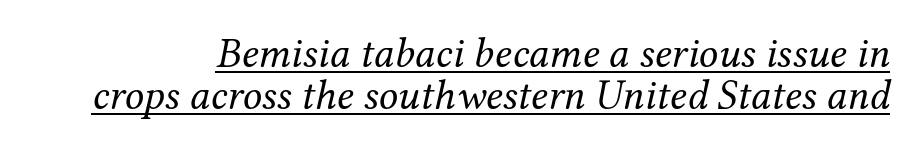
Q: Is the text bold? A: No.
Q: Is the text italic (slanted)? A: Yes, it leans right by about 12 degrees.
Q: Is the typeface a serif or a sans-serif typeface? A: Serif.
Q: Is the text underlined? A: Yes.
Q: Is the spacing between letters normal or unusually wide? A: Normal.
Q: Is the spacing between lines tight, normal or loose? A: Tight.
Q: Width (condensed, normal, or wide)? A: Normal.
Q: Stroke contrast? A: Medium.
Q: x-height? A: Medium.
Q: Monospaced? A: No.
